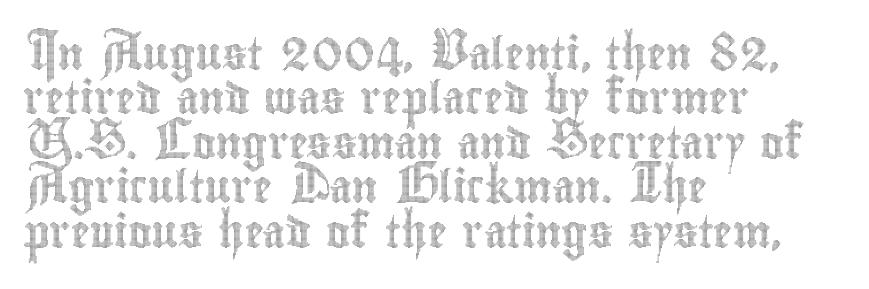
The image shows 32 px condensed type, upright; set left-aligned, normal line spacing (1.39x), normal letter spacing, not underlined; a small x-height.
